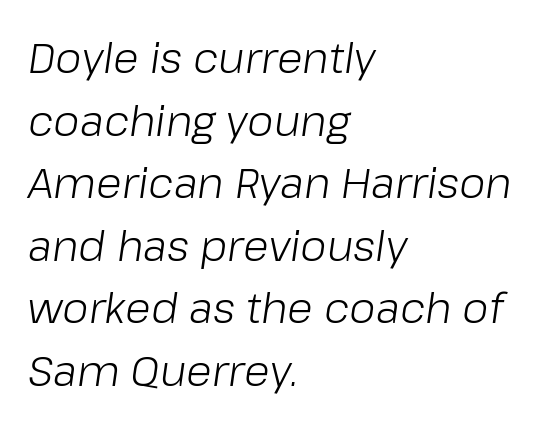
{"italic": "yes", "lean": "right", "slant_degrees": 8, "bold": "no", "weight": "light", "width": "normal", "stroke_contrast": "low", "x_height": "medium", "monospaced": "no", "underline": "no", "align": "left", "line_spacing": "normal", "line_spacing_ratio": 1.49, "letter_spacing": "normal", "letter_spacing_em": 0.0, "glyph_px": 42}
